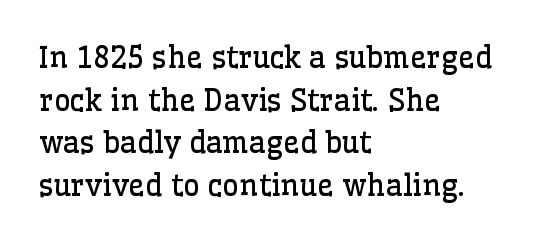
Q: Is the text bold? A: No.
Q: Is the text italic (slanted)? A: No, it is upright.
Q: Is the typeface a serif or a sans-serif typeface? A: Serif.
Q: Is the text underlined? A: No.
Q: How is the paragraph aligned? A: Left-aligned.
Q: Is the spacing between letters normal or unusually wide? A: Normal.
Q: Is the spacing between lines tight, normal or loose? A: Normal.
Q: Width (condensed, normal, or wide)? A: Normal.
Q: Stroke contrast? A: Low.
Q: x-height? A: Medium.
Q: Monospaced? A: No.
